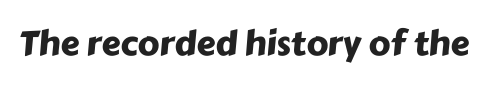
Q: Is the typeface a serif or a sans-serif typeface? A: Sans-serif.
Q: Is the text underlined? A: No.
Q: Is the spacing between letters normal or unusually wide? A: Normal.
Q: Width (condensed, normal, or wide)? A: Normal.
Q: Stroke contrast? A: Low.
Q: x-height? A: Medium.
Q: Monospaced? A: No.
